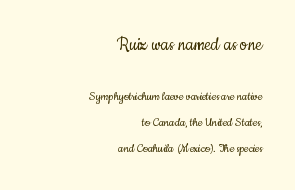
Each line ends at the same right margin while the left side varies. This rendering features lettering with no underline. No letter is thick-stroked: the sample isn't bold. The letterforms sit shoulder to shoulder at normal distance. Of the two passages, the one on top uses the larger point size.
